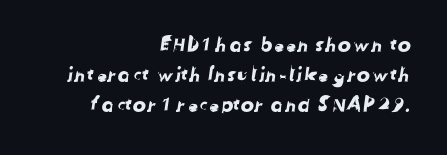
The image shows 20 px text type; set right-aligned, normal line spacing (1.51x), normal letter spacing, not underlined.
